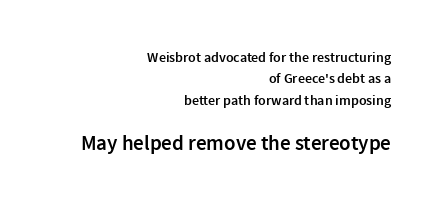
{"italic": "no", "bold": "semi", "underline": "no", "align": "right", "line_spacing": "normal", "line_spacing_ratio": 1.52, "letter_spacing": "normal", "letter_spacing_em": 0.0, "larger_block": "second", "size_ratio": 1.5, "glyph_px": 21}
